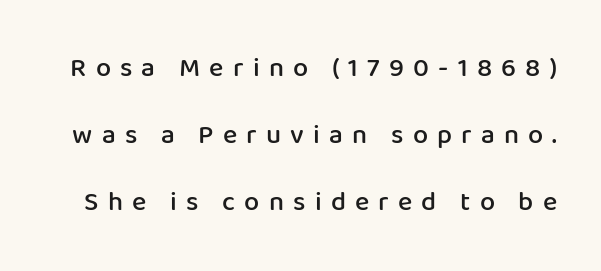
Q: Is the text bold? A: Semi-bold.
Q: Is the text italic (slanted)? A: No, it is upright.
Q: Is the text underlined? A: No.
Q: Is the spacing between letters normal or unusually wide? A: Unusually wide.
Q: Is the spacing between lines tight, normal or loose? A: Loose.
